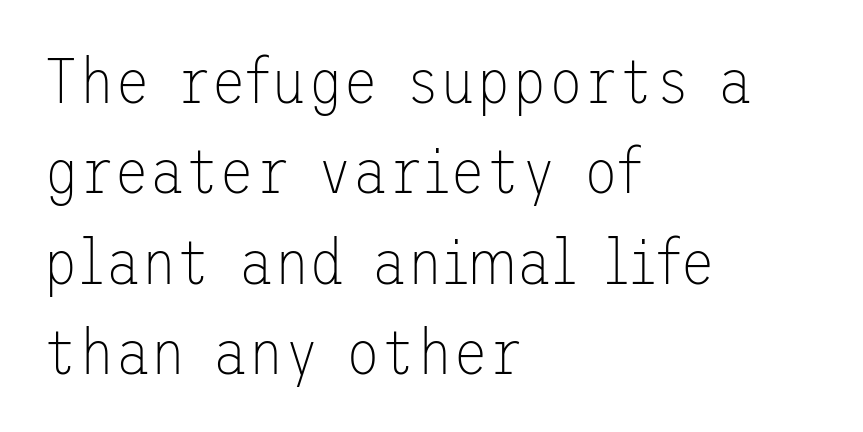
Q: Is the text bold? A: No.
Q: Is the text italic (slanted)? A: No, it is upright.
Q: Is the typeface a serif or a sans-serif typeface? A: Sans-serif.
Q: Is the text underlined? A: No.
Q: How is the paragraph aligned? A: Left-aligned.
Q: Is the spacing between letters normal or unusually wide? A: Normal.
Q: Is the spacing between lines tight, normal or loose? A: Normal.
Q: Width (condensed, normal, or wide)? A: Normal.
Q: Stroke contrast? A: Low.
Q: x-height? A: Medium.
